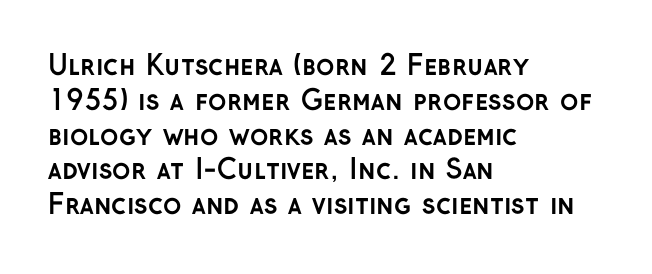
{"italic": "no", "bold": "yes", "underline": "no", "align": "left", "line_spacing": "normal", "line_spacing_ratio": 1.29, "letter_spacing": "normal", "letter_spacing_em": 0.0, "glyph_px": 27}
